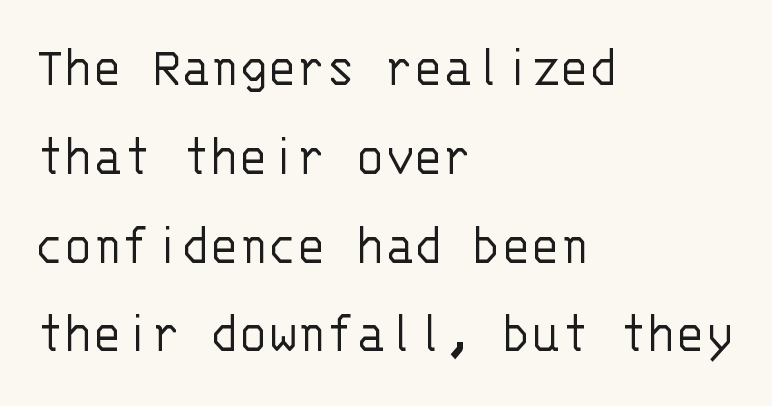
Q: Is the text bold? A: No.
Q: Is the text italic (slanted)? A: No, it is upright.
Q: Is the typeface a serif or a sans-serif typeface? A: Sans-serif.
Q: Is the text underlined? A: No.
Q: How is the paragraph aligned? A: Left-aligned.
Q: Is the spacing between letters normal or unusually wide? A: Normal.
Q: Is the spacing between lines tight, normal or loose? A: Normal.
Q: Width (condensed, normal, or wide)? A: Normal.
Q: Stroke contrast? A: Low.
Q: x-height? A: Large.
Q: Monospaced? A: Yes.
